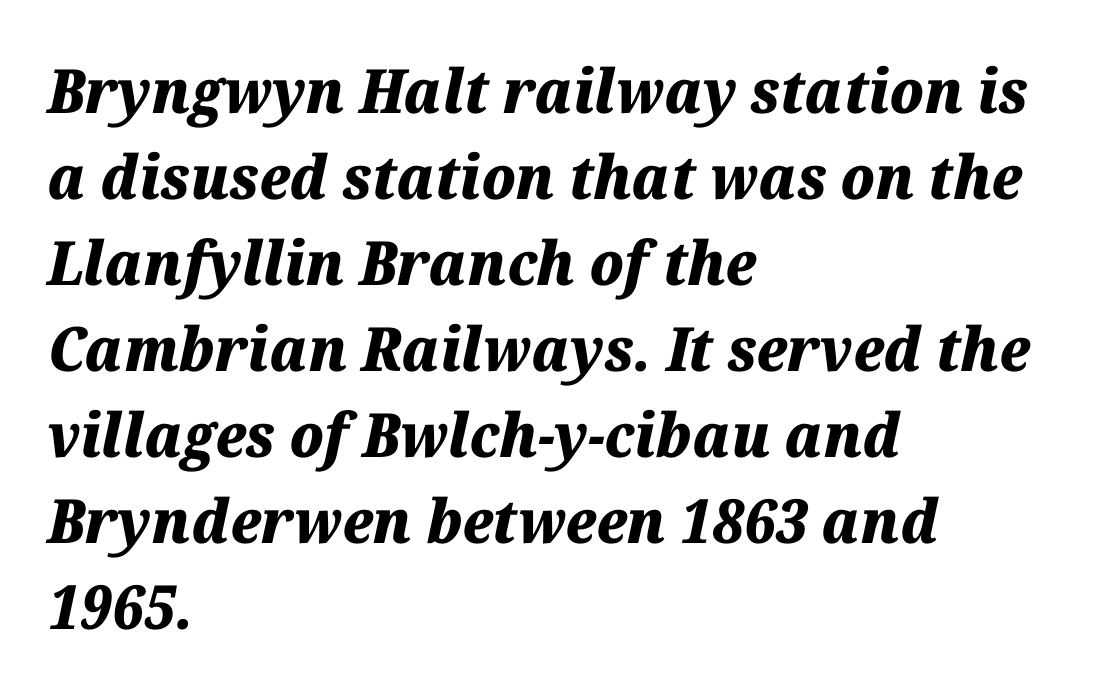
Q: Is the text bold? A: Yes.
Q: Is the text italic (slanted)? A: Yes, it leans right by about 12 degrees.
Q: Is the text underlined? A: No.
Q: How is the paragraph aligned? A: Left-aligned.
Q: Is the spacing between letters normal or unusually wide? A: Normal.
Q: Is the spacing between lines tight, normal or loose? A: Normal.
Q: Width (condensed, normal, or wide)? A: Normal.
Q: Stroke contrast? A: Medium.
Q: x-height? A: Medium.
Q: Monospaced? A: No.
